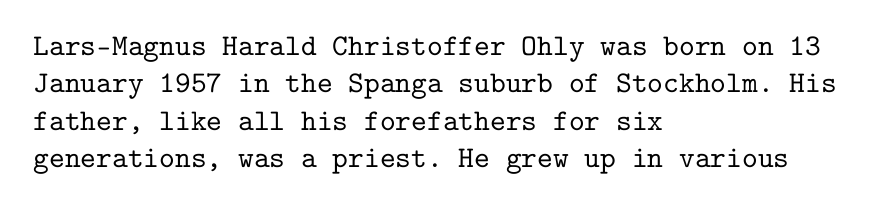
The passage is arranged the way most books set body copy — flush left. What kind of face is this? One with serifs. Is there much room between lines? A standard amount, neither cramped nor airy. The string is rendered with underlining switched off.
